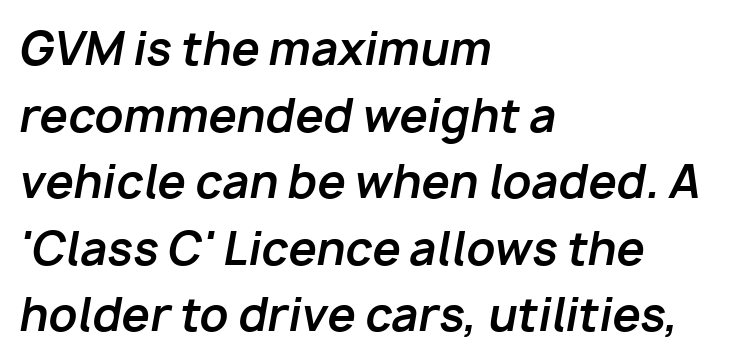
{"italic": "yes", "lean": "right", "slant_degrees": 10, "bold": "yes", "weight": "bold", "width": "normal", "stroke_contrast": "low", "x_height": "medium", "monospaced": "no", "underline": "no", "align": "left", "line_spacing": "normal", "line_spacing_ratio": 1.48, "letter_spacing": "normal", "letter_spacing_em": 0.0, "glyph_px": 45}
